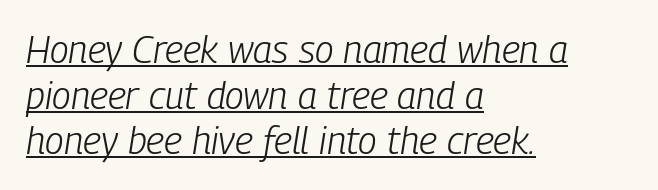
The rendering uses natural spacing where letterforms have individual widths. The paragraph has a hard left edge and a soft right edge. The gaps between neighbouring characters are ordinary and unremarkable. Stroke thickness stays within the range of a standard reading face or lighter. Does the lettering tilt? It does — this is italic.
